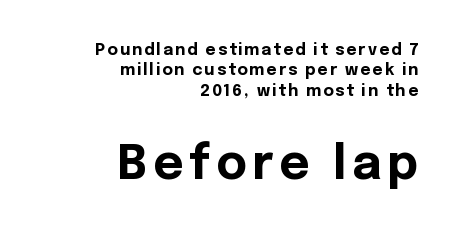
The image shows 47 px bold sans-serif type, upright; set right-aligned, normal line spacing (1.27x), not underlined; the second (bottom) block is 2.94x larger; a medium x-height.
